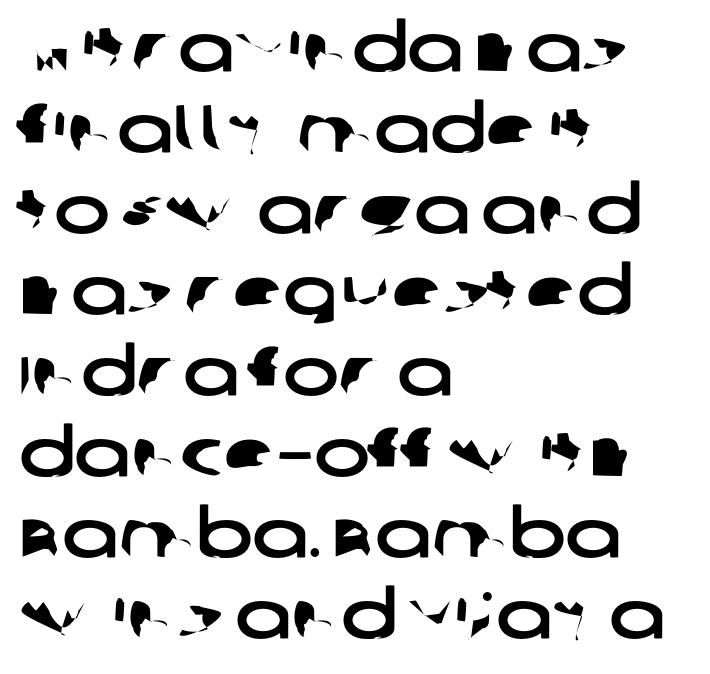
The image shows 67 px wide sans-serif type; set left-aligned, line spacing 1.21x, normal letter spacing, not underlined; low stroke contrast and a large x-height.
